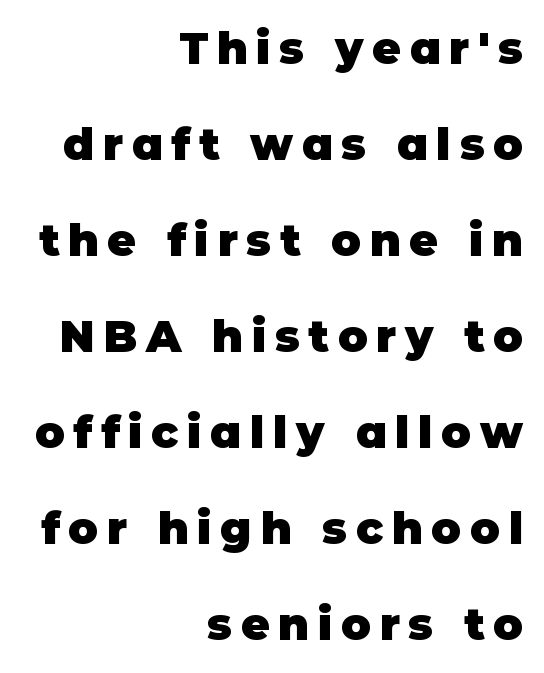
The image shows 44 px heavy sans-serif type, upright; set right-aligned, loose line spacing (2.18x), unusually wide letter spacing (+0.2 em), not underlined; low stroke contrast and a large x-height.
